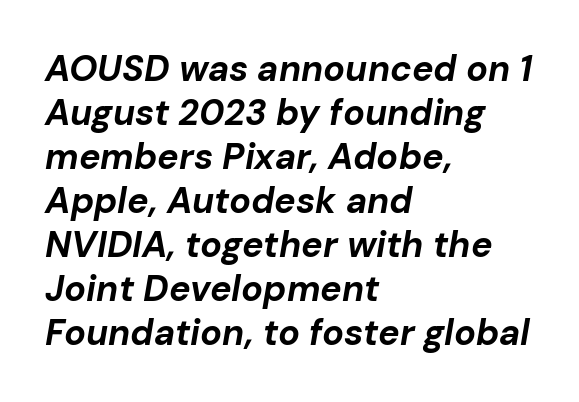
Underline: absent. Does the lettering tilt? It does — this is italic. Look at the tracking — it's just the regular setting, nothing added. Each letter keeps its own natural width here, so spacing adapts to shape. Heavy, bold letterforms.
